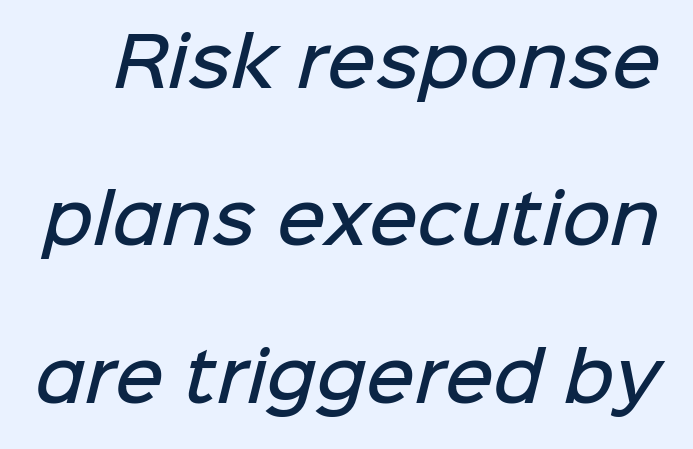
{"serif": "no", "bold": "semi", "weight": "semibold", "width": "normal", "stroke_contrast": "low", "x_height": "medium", "monospaced": "no", "underline": "no", "line_spacing": "loose", "line_spacing_ratio": 2.35, "letter_spacing": "normal", "letter_spacing_em": 0.0, "glyph_px": 67}
